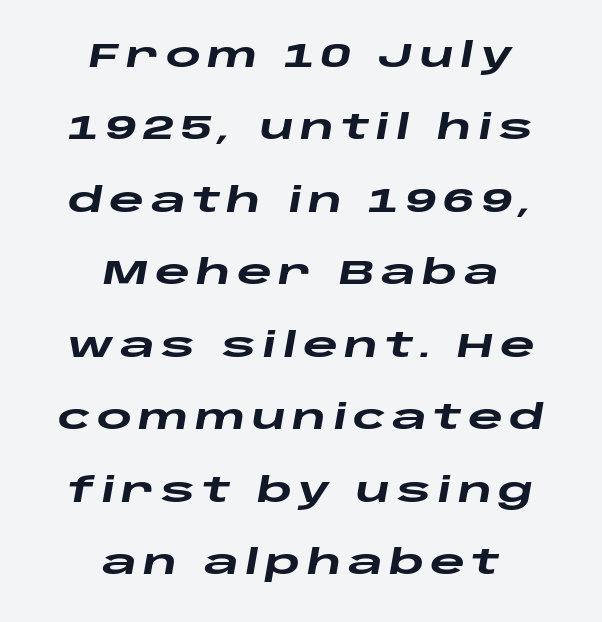
The image shows 34 px heavy, wide type, italic (leaning right); set centered, loose line spacing (2.13x), not underlined; low stroke contrast and a large x-height.
